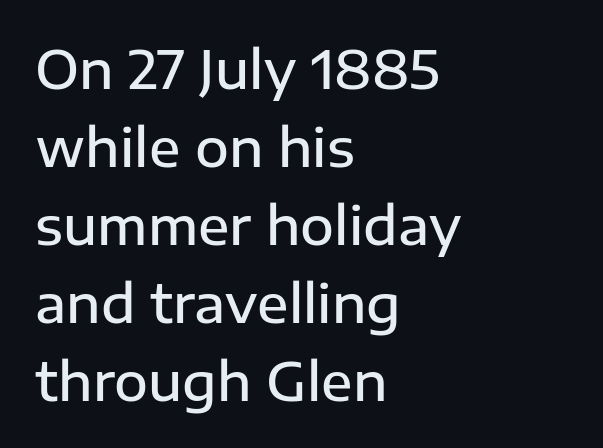
Leading: standard. Notice how the passage keeps a crisp vertical edge on the left only. The font's upright variant was chosen for this text. The rendering uses a semibold face; strokes are thickened but not to full bold.
